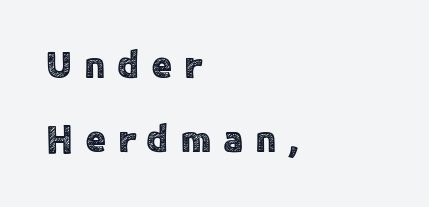
The paragraph has a hard left edge and a soft right edge. The passage shown is typed in a proportional face where columns would drift. Typographically, this falls in the sans-serif category. Substantial extra tracking has been applied to these lines. Italic: no, the glyphs are upright roman. The passage shown stacks its lines with a broad gap.
